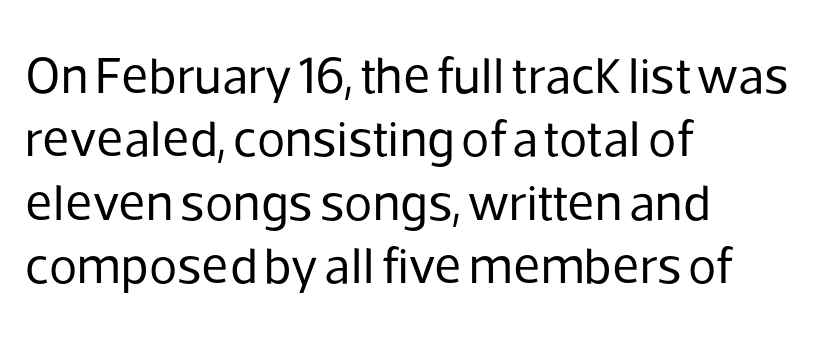
Q: Is the text bold? A: No.
Q: Is the text italic (slanted)? A: No, it is upright.
Q: Is the typeface a serif or a sans-serif typeface? A: Sans-serif.
Q: Is the text underlined? A: No.
Q: How is the paragraph aligned? A: Left-aligned.
Q: Is the spacing between letters normal or unusually wide? A: Normal.
Q: Width (condensed, normal, or wide)? A: Normal.
Q: Stroke contrast? A: Low.
Q: x-height? A: Medium.
Q: Monospaced? A: No.
